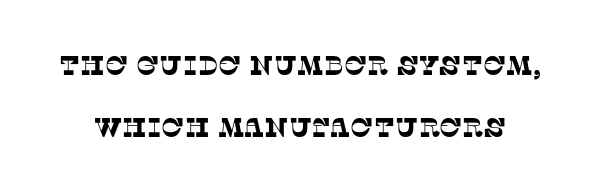
The image shows 27 px text type; set loose line spacing (2.28x), normal letter spacing, not underlined.
